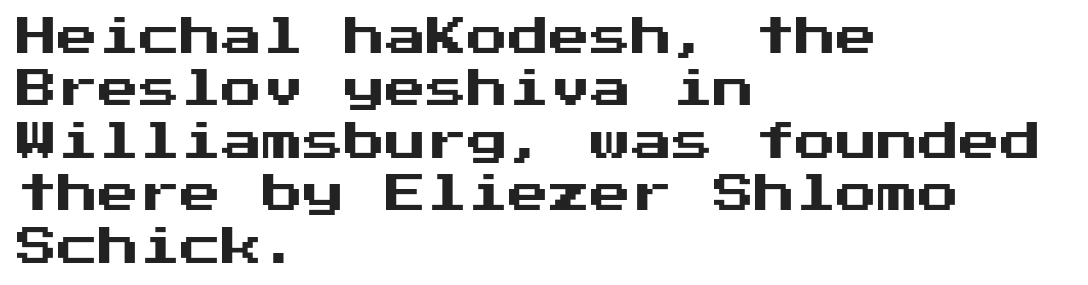
The image shows 41 px sans-serif type, upright; set left-aligned, normal line spacing (1.28x), normal letter spacing, not underlined; medium stroke contrast and a medium x-height.
